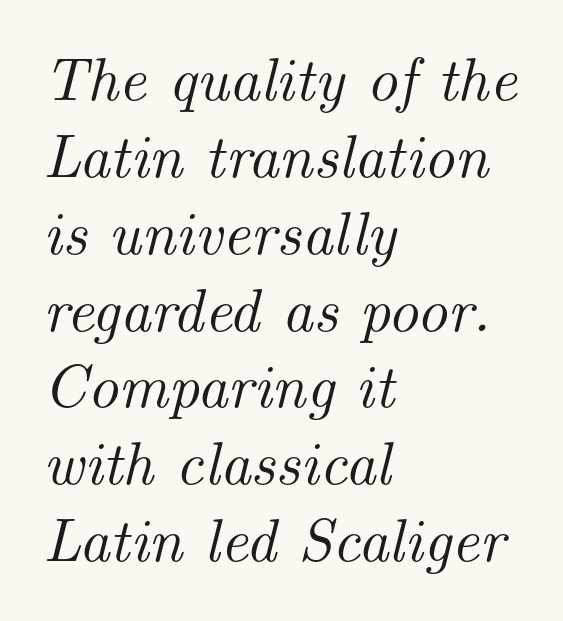
{"serif": "yes", "italic": "yes", "lean": "right", "slant_degrees": 14, "width": "normal", "stroke_contrast": "medium", "x_height": "small", "monospaced": "no", "underline": "no", "align": "left", "line_spacing": "normal", "line_spacing_ratio": 1.26, "letter_spacing": "normal", "letter_spacing_em": 0.0, "glyph_px": 61}
